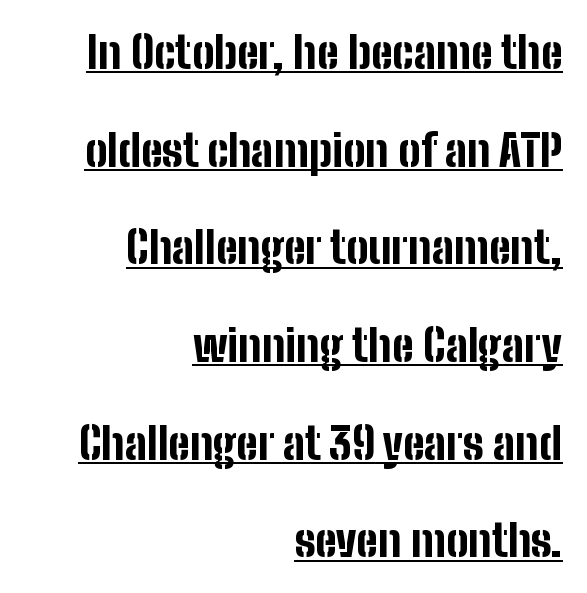
{"serif": "no", "italic": "no", "bold": "yes", "weight": "bold", "width": "condensed", "stroke_contrast": "low", "x_height": "medium", "monospaced": "no", "underline": "yes", "align": "right", "line_spacing": "loose", "line_spacing_ratio": 2.22, "letter_spacing": "normal", "letter_spacing_em": 0.0, "glyph_px": 44}
